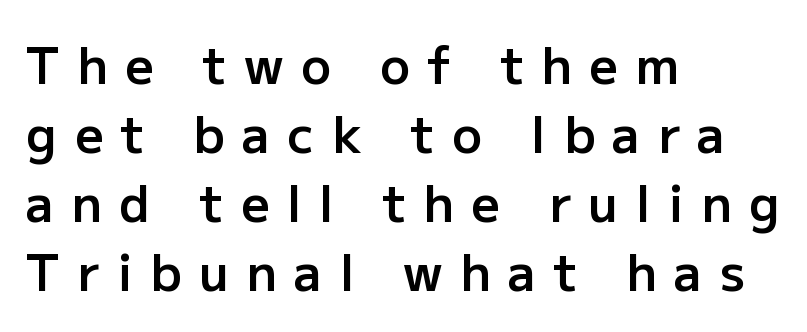
The image shows 50 px semibold sans-serif type, upright; set left-aligned, normal line spacing (1.38x), unusually wide letter spacing (+0.35 em), not underlined; low stroke contrast and a medium x-height.
